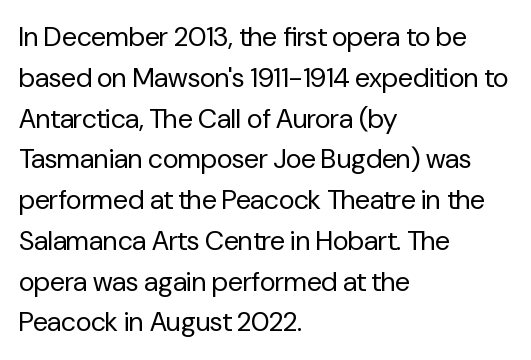
The passage shown stacks its lines at a standard gap. Plain, unruled lines of type. Summary of weight: not heavy and not bold. The rendering keeps characters at their native spacing. Notice how the stems are strictly vertical — no italics here.
